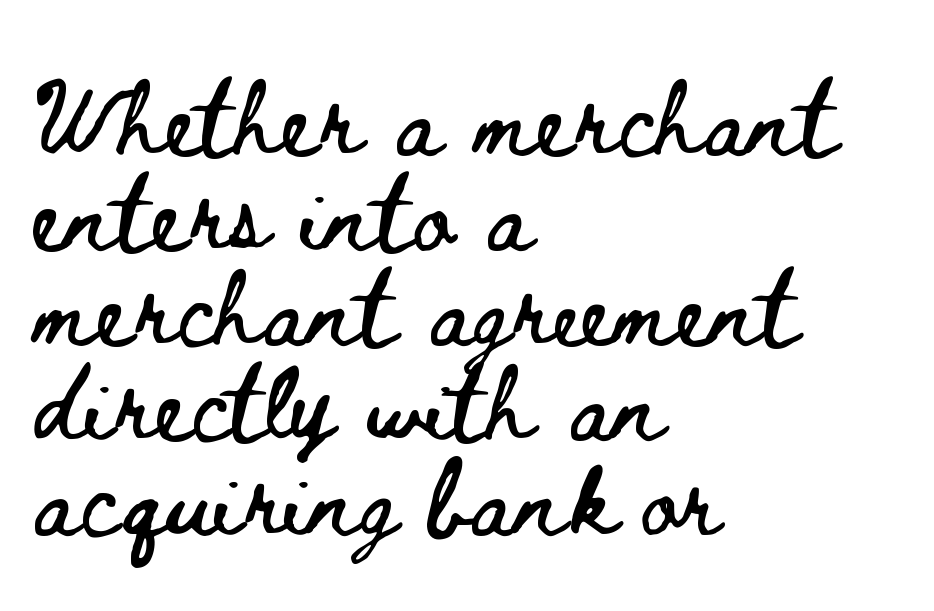
The passage is arranged the way most books set body copy — flush left. Do the characters align in a grid? No, the font is proportional. Inter-character spacing is left at the font's built-in metrics. Quick note: interline space is typical. The foot of each line stays bare and open.
